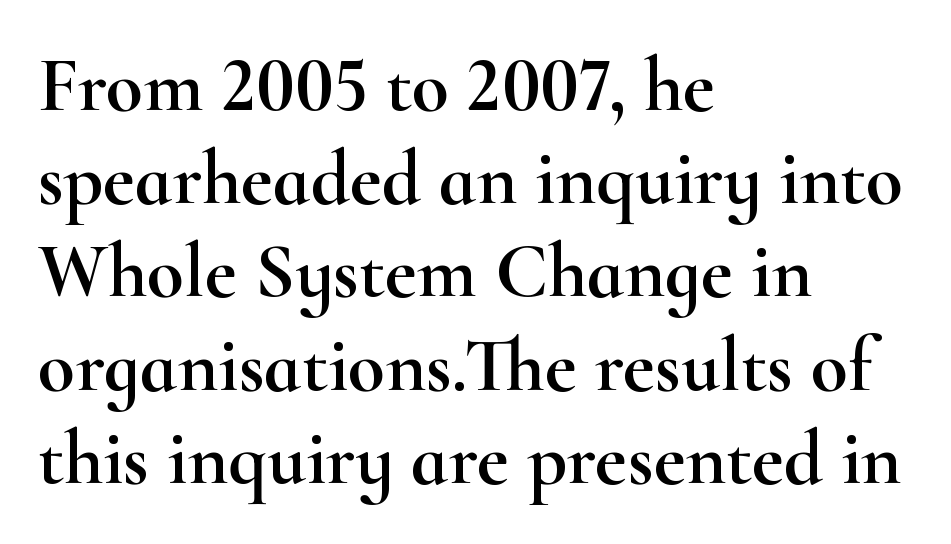
Q: Is the text italic (slanted)? A: No, it is upright.
Q: Is the typeface a serif or a sans-serif typeface? A: Serif.
Q: Is the text underlined? A: No.
Q: How is the paragraph aligned? A: Left-aligned.
Q: Is the spacing between letters normal or unusually wide? A: Normal.
Q: Width (condensed, normal, or wide)? A: Wide.
Q: Stroke contrast? A: High.
Q: x-height? A: Small.
Q: Monospaced? A: No.
